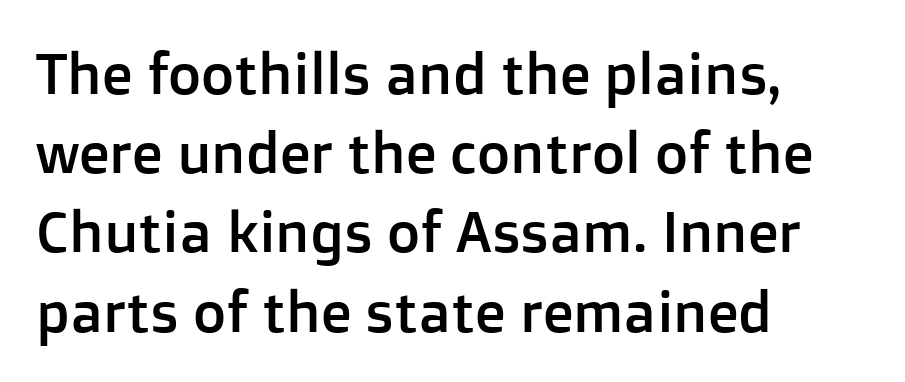
The image shows 57 px sans-serif type, upright; set left-aligned, normal line spacing (1.39x), normal letter spacing, not underlined; low stroke contrast and a medium x-height.
